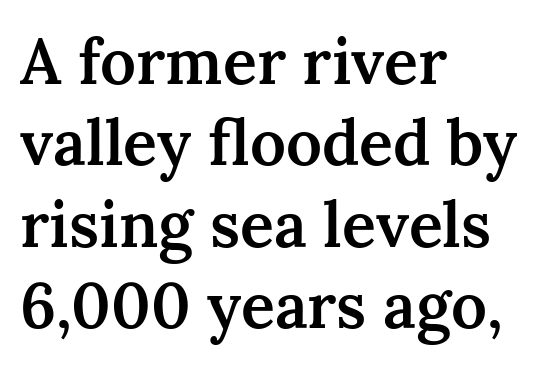
Q: Is the text bold? A: Semi-bold.
Q: Is the text italic (slanted)? A: No, it is upright.
Q: Is the typeface a serif or a sans-serif typeface? A: Serif.
Q: Is the text underlined? A: No.
Q: How is the paragraph aligned? A: Left-aligned.
Q: Is the spacing between letters normal or unusually wide? A: Normal.
Q: Is the spacing between lines tight, normal or loose? A: Normal.
Q: Width (condensed, normal, or wide)? A: Normal.
Q: Stroke contrast? A: Medium.
Q: x-height? A: Medium.
Q: Monospaced? A: No.
